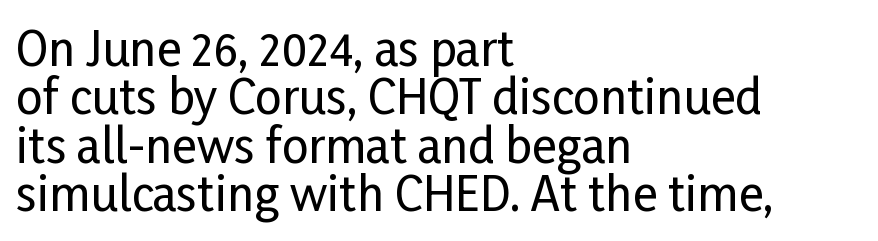
The image shows 47 px condensed sans-serif type, upright; set left-aligned, tight line spacing (1.03x), normal letter spacing, not underlined; low stroke contrast and a medium x-height.
